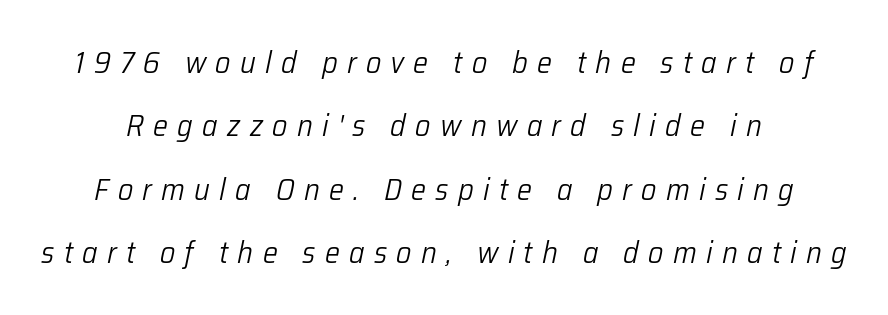
This sample uses an oblique cut, with every glyph tilted off the vertical. The string is rendered with underlining switched off. Tracking value appears strongly positive — letters spread wide. Think of a printed novel: that variable character pitch is what you see here.
